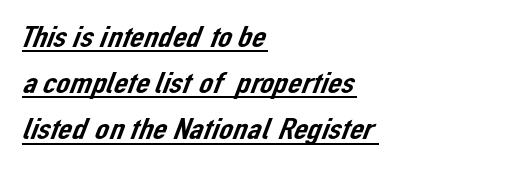
The image shows 31 px sans-serif type; set left-aligned, normal line spacing (1.49x), normal letter spacing, underlined; low stroke contrast and a medium x-height.
